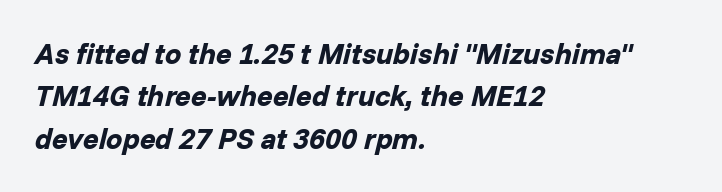
Varying glyph widths throughout — classic text-font behaviour. Honestly, there is no underline to notice here at all. Pretty heavy lettering here — definitely bold. Default kerning and tracking; the words read as compact shapes. Each new line begins a customary step beneath the previous one.
